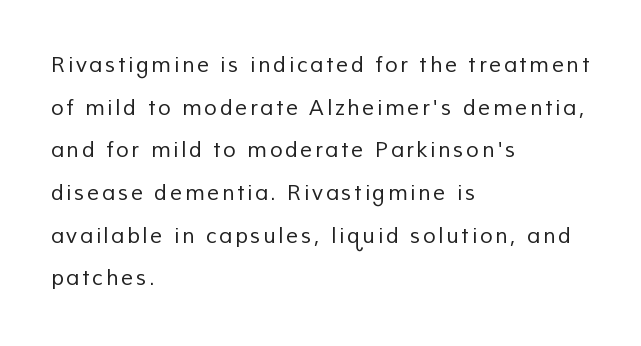
The typeface has the unassuming heft of standard copy or less. Type without underlining. The setting favours the left margin, as ordinary paragraphs usually do. Notice the wide empty band between every row — that's loose leading.
